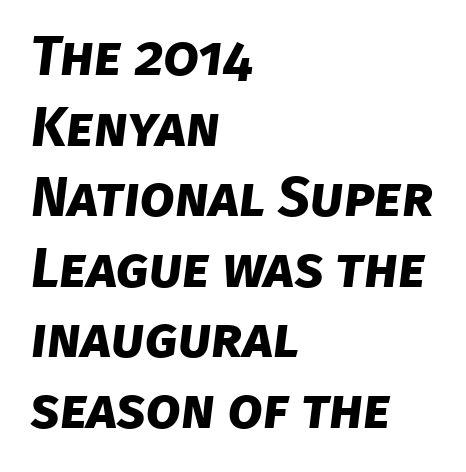
This is sans-serif lettering, the kind often seen on screens and signage. This sample keeps an unexceptional amount of space between lines. The line texture is even and compact thanks to regular tracking. Descender tails drop into unmarked territory.
